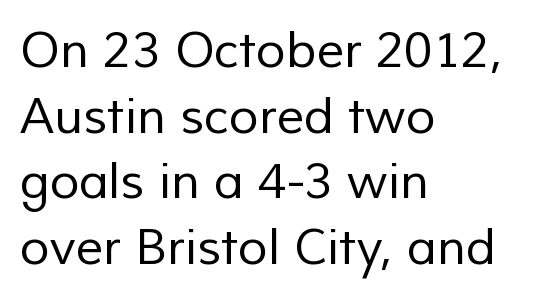
The baseline area is clear. Does the type have serifs? No, each stem ends abruptly. Glyph-to-glyph distance matches everyday printed text. These glyphs show unthickened strokes, regular width or finer. Where is the straight margin? On the left.
